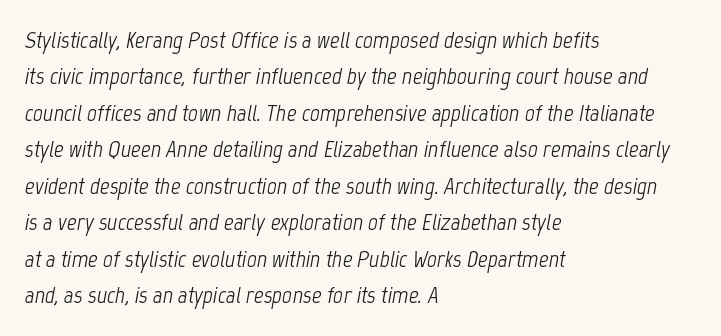
Q: Is the text bold? A: No.
Q: Is the text italic (slanted)? A: Yes, it leans right by about 12 degrees.
Q: Is the text underlined? A: No.
Q: How is the paragraph aligned? A: Left-aligned.
Q: Is the spacing between letters normal or unusually wide? A: Normal.
Q: Is the spacing between lines tight, normal or loose? A: Normal.
